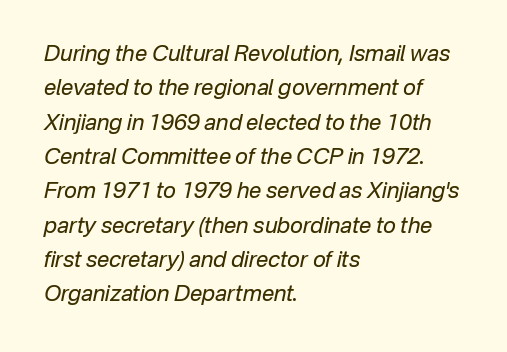
Weight: in the light-to-regular range. Between one letter and the next there's only the usual sliver of space. The lettering tilts uniformly, giving the passage an italic look. Normally led — the rows are evenly, conventionally spaced.
